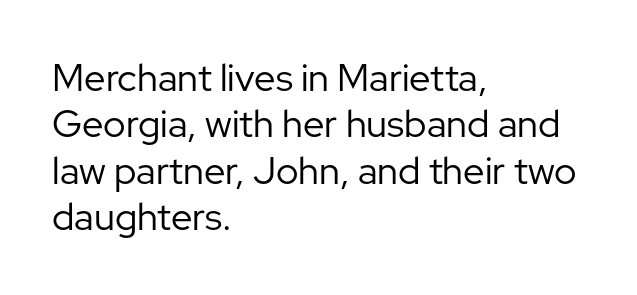
{"serif": "no", "italic": "no", "bold": "no", "weight": "regular", "width": "normal", "stroke_contrast": "low", "x_height": "medium", "monospaced": "no", "underline": "no", "align": "left", "line_spacing_ratio": 1.22, "letter_spacing": "normal", "letter_spacing_em": 0.0, "glyph_px": 38}
